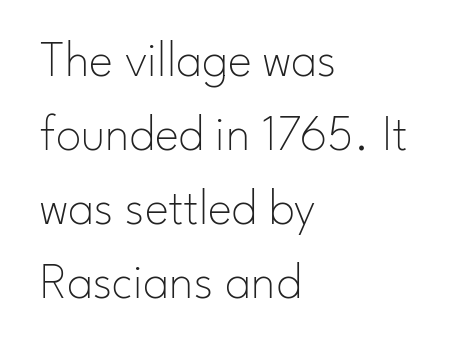
{"serif": "no", "italic": "no", "bold": "no", "weight": "thin", "width": "normal", "stroke_contrast": "low", "x_height": "small", "monospaced": "no", "underline": "no", "align": "left", "line_spacing": "normal", "line_spacing_ratio": 1.45, "letter_spacing": "normal", "letter_spacing_em": 0.0, "glyph_px": 51}
